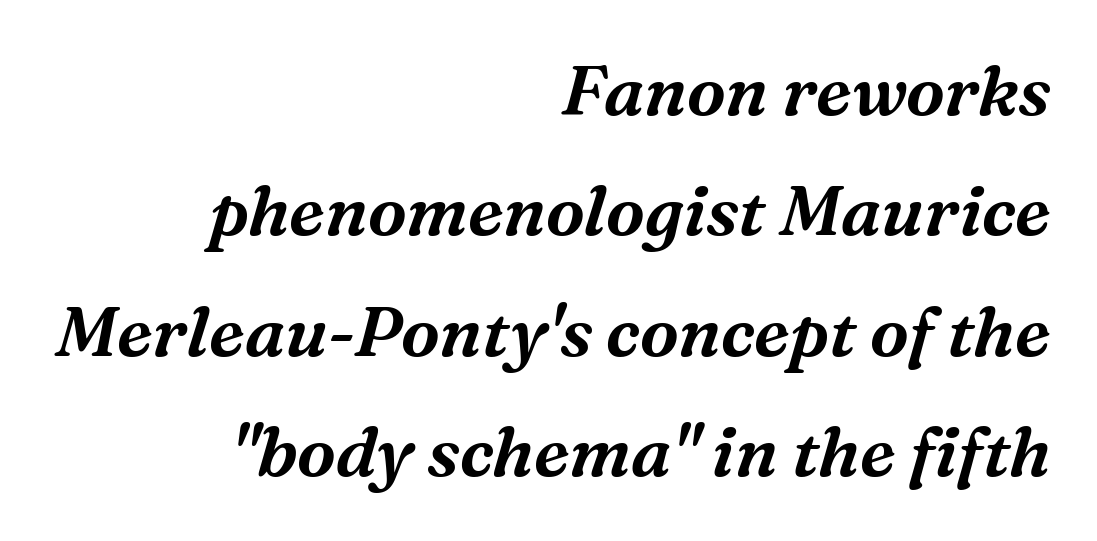
The face used here is rendered with its standard letterfit. The rendering applies a slant to the glyphs. Underline: absent. Character widths vary here, with narrow letters taking less room than wide ones. Check where the strokes stop: tiny serifs finish them off.
